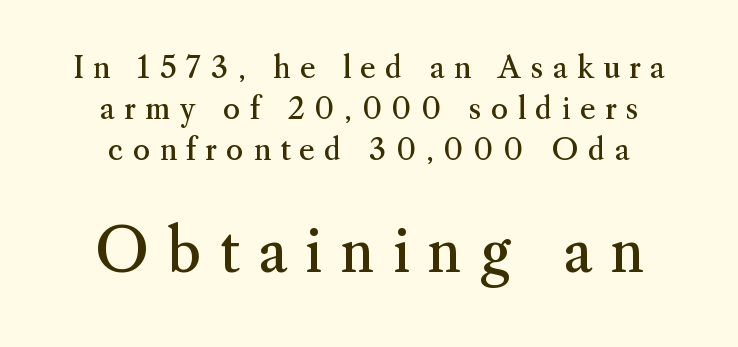
The image shows 59 px regular-weight serif type, upright; set normal line spacing (1.37x), unusually wide letter spacing (+0.31 em), not underlined; the second (bottom) block is 1.97x larger; medium stroke contrast and a small x-height.
